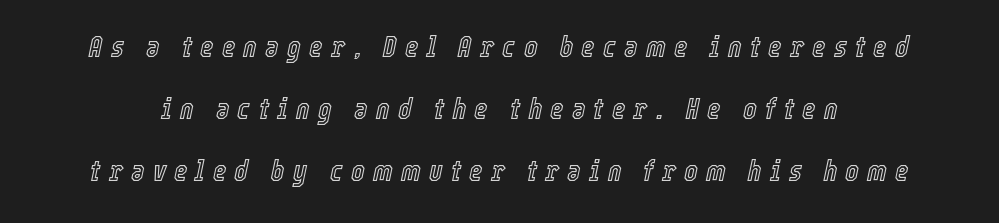
These lines are rendered in a variable-pitch font. Has an underline been added? It has not. Widely set lines give the paragraph a tall, airy silhouette. What stands out about the letter spacing? Its width — letters are far apart. Emphasis-style slanted type is in use.
